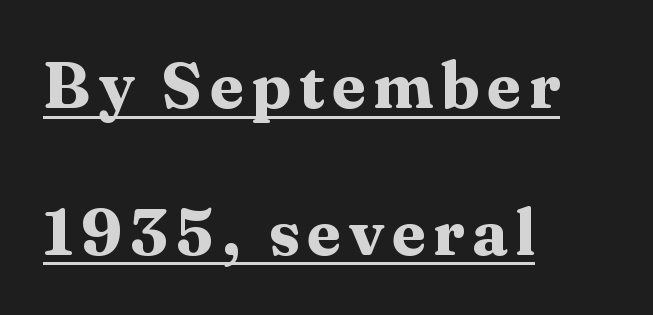
Q: Is the text bold? A: Yes.
Q: Is the text italic (slanted)? A: No, it is upright.
Q: Is the typeface a serif or a sans-serif typeface? A: Serif.
Q: Is the text underlined? A: Yes.
Q: How is the paragraph aligned? A: Left-aligned.
Q: Is the spacing between lines tight, normal or loose? A: Loose.
Q: Width (condensed, normal, or wide)? A: Normal.
Q: Stroke contrast? A: Medium.
Q: x-height? A: Medium.
Q: Monospaced? A: No.
